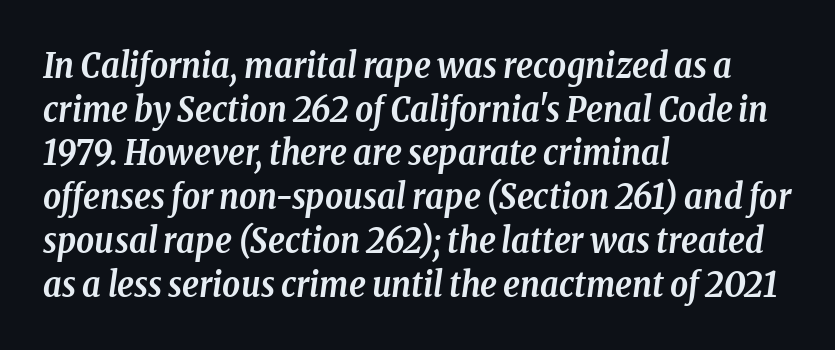
Set as a true bold cut, around the 700 mark. Would a proofreader flag this as italicized? Yes. Descenders are the only things crossing below the line. The rendering keeps characters at their native spacing. Is this a fixed-width face? No — the glyphs have proportional, varying widths. The typesetter chose a ragged-right arrangement here.
